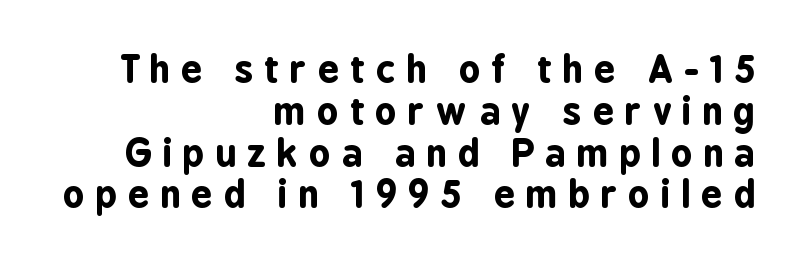
The image shows 37 px bold, condensed sans-serif type, upright; set right-aligned, tight line spacing (1.13x), unusually wide letter spacing (+0.3 em), not underlined; low stroke contrast and a medium x-height.
